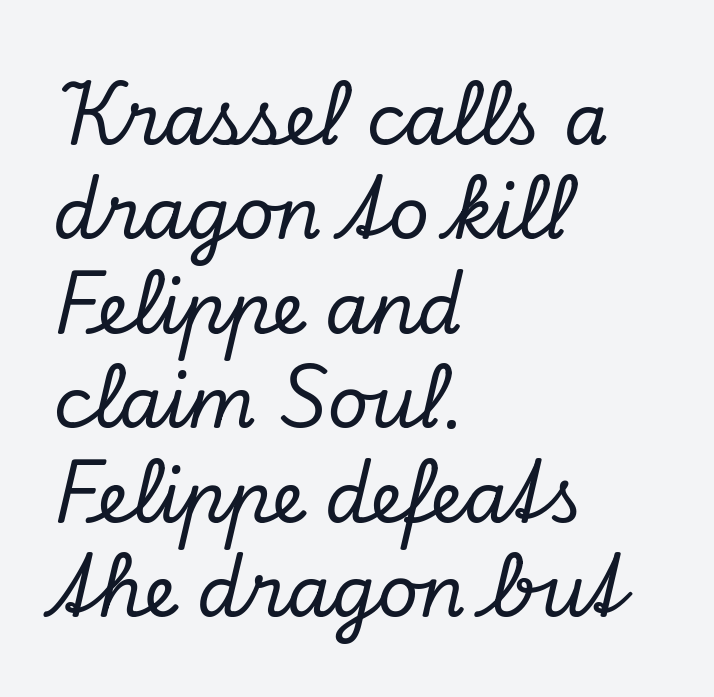
The image shows 71 px serif type, italic (leaning right); set left-aligned, normal line spacing (1.33x), normal letter spacing, not underlined; low stroke contrast and a small x-height.
